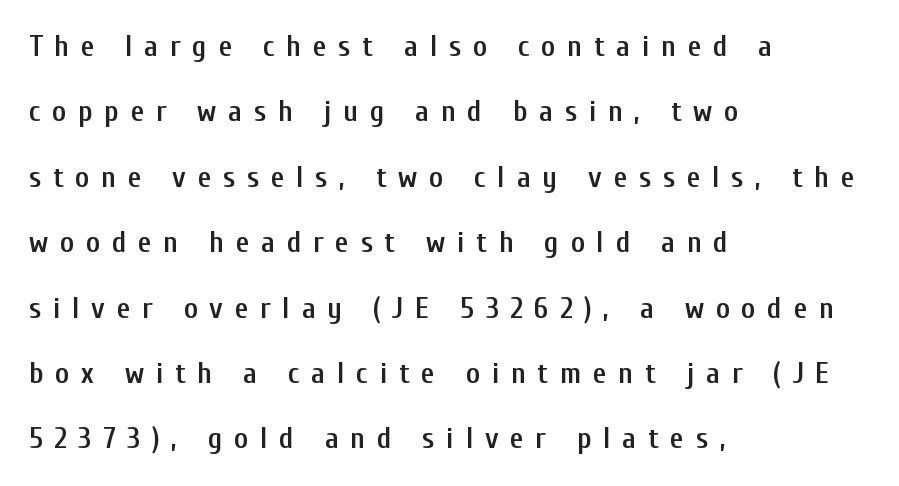
{"serif": "no", "italic": "no", "bold": "semi", "weight": "semibold", "width": "condensed", "stroke_contrast": "low", "x_height": "medium", "monospaced": "no", "underline": "no", "align": "left", "line_spacing": "loose", "line_spacing_ratio": 2.18, "letter_spacing": "wide", "letter_spacing_em": 0.39, "glyph_px": 30}
